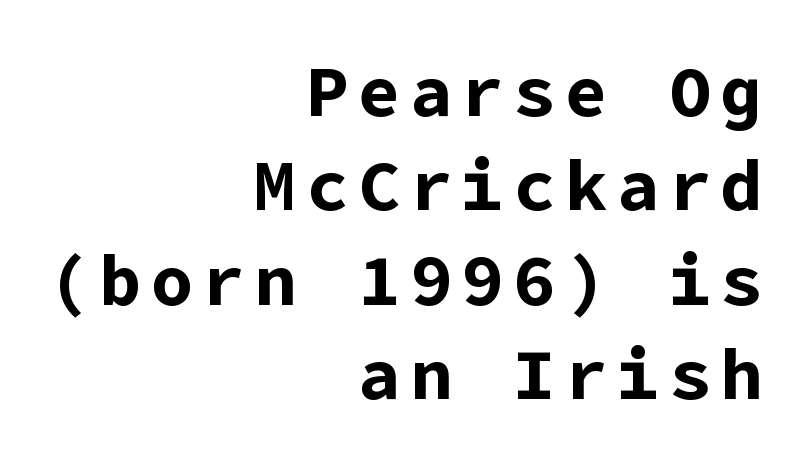
{"serif": "no", "italic": "no", "bold": "yes", "weight": "bold", "width": "normal", "stroke_contrast": "low", "x_height": "medium", "underline": "no", "align": "right", "line_spacing": "normal", "line_spacing_ratio": 1.33, "glyph_px": 71}
